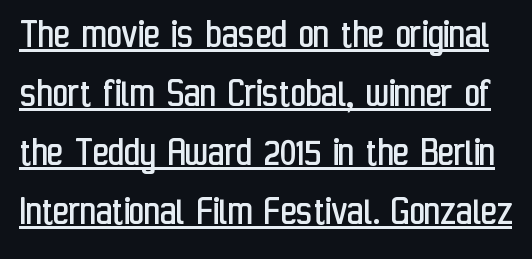
The image shows 43 px regular-weight, condensed sans-serif type, upright; set normal line spacing (1.37x), normal letter spacing, underlined; low stroke contrast and a medium x-height.
